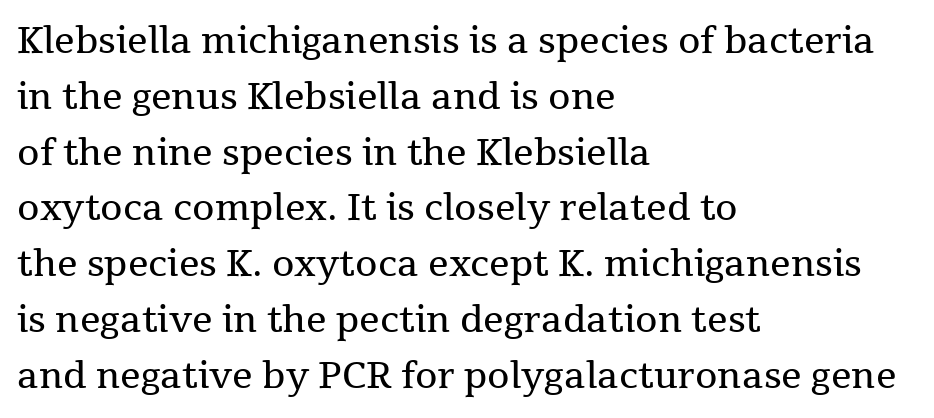
Q: Is the text bold? A: No.
Q: Is the text italic (slanted)? A: No, it is upright.
Q: Is the typeface a serif or a sans-serif typeface? A: Serif.
Q: Is the text underlined? A: No.
Q: How is the paragraph aligned? A: Left-aligned.
Q: Is the spacing between letters normal or unusually wide? A: Normal.
Q: Is the spacing between lines tight, normal or loose? A: Normal.
Q: Width (condensed, normal, or wide)? A: Normal.
Q: Stroke contrast? A: Medium.
Q: x-height? A: Medium.
Q: Monospaced? A: No.
